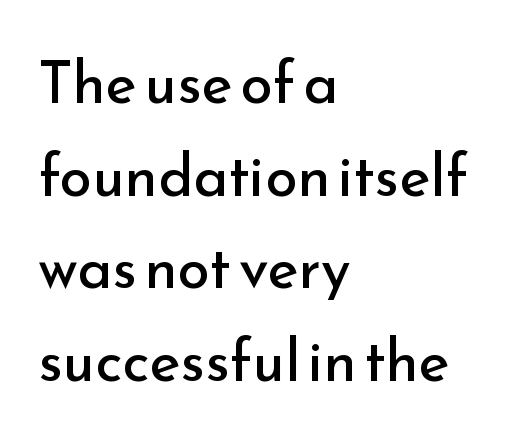
Q: Is the text bold? A: No.
Q: Is the text italic (slanted)? A: No, it is upright.
Q: Is the typeface a serif or a sans-serif typeface? A: Sans-serif.
Q: Is the text underlined? A: No.
Q: How is the paragraph aligned? A: Left-aligned.
Q: Is the spacing between letters normal or unusually wide? A: Normal.
Q: Is the spacing between lines tight, normal or loose? A: Normal.
Q: Width (condensed, normal, or wide)? A: Normal.
Q: Stroke contrast? A: Low.
Q: x-height? A: Small.
Q: Monospaced? A: No.
